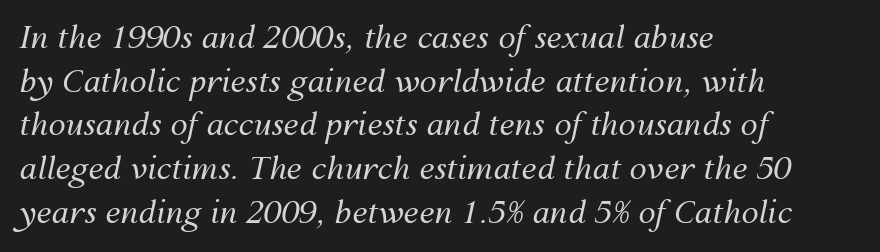
{"italic": "yes", "lean": "right", "slant_degrees": 12, "bold": "no", "weight": "regular", "width": "normal", "stroke_contrast": "medium", "x_height": "medium", "monospaced": "no", "underline": "no", "align": "left", "line_spacing": "normal", "line_spacing_ratio": 1.41, "letter_spacing": "normal", "letter_spacing_em": 0.0, "glyph_px": 31}
